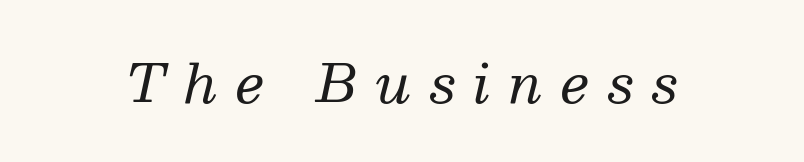
Q: Is the text bold? A: No.
Q: Is the text italic (slanted)? A: Yes, it leans right by about 13 degrees.
Q: Is the typeface a serif or a sans-serif typeface? A: Serif.
Q: Is the text underlined? A: No.
Q: Is the spacing between letters normal or unusually wide? A: Unusually wide.
Q: Width (condensed, normal, or wide)? A: Normal.
Q: Stroke contrast? A: Medium.
Q: x-height? A: Medium.
Q: Monospaced? A: No.
